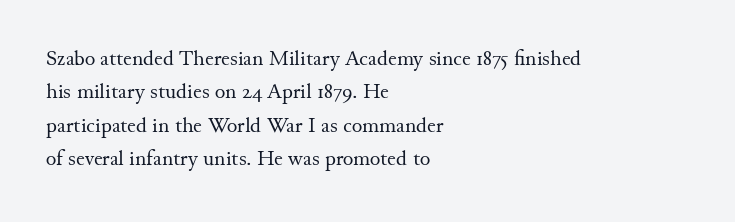
{"italic": "no", "bold": "no", "underline": "no", "align": "left", "line_spacing": "normal", "line_spacing_ratio": 1.52, "letter_spacing": "normal", "letter_spacing_em": 0.0, "glyph_px": 22}
